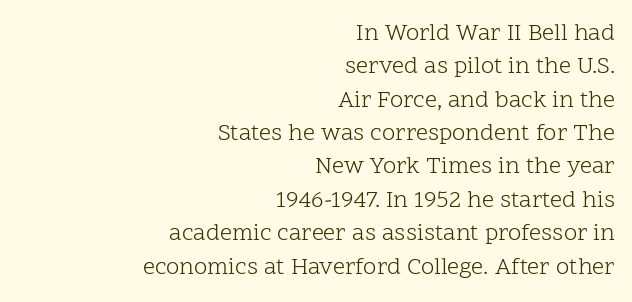
The image shows 24 px text type, upright; set right-aligned, normal line spacing (1.39x), normal letter spacing, not underlined.
